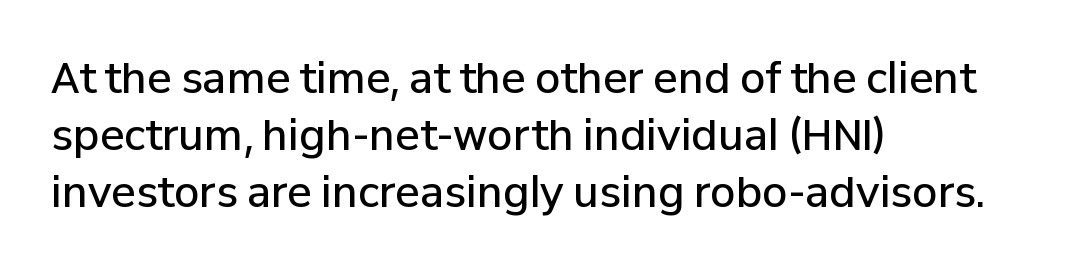
The image shows 41 px semibold sans-serif type, upright; set left-aligned, normal line spacing (1.39x), normal letter spacing, not underlined; low stroke contrast and a medium x-height.
